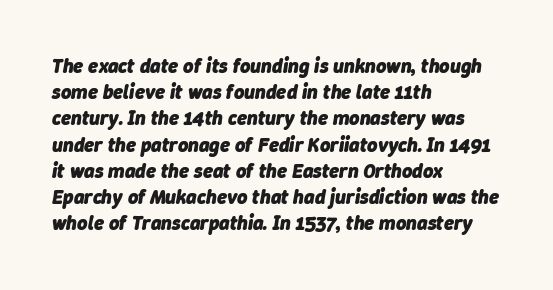
{"italic": "yes", "lean": "right", "slant_degrees": 9, "bold": "yes", "underline": "no", "align": "left", "line_spacing": "normal", "line_spacing_ratio": 1.31, "letter_spacing": "normal", "letter_spacing_em": 0.0, "glyph_px": 20}
